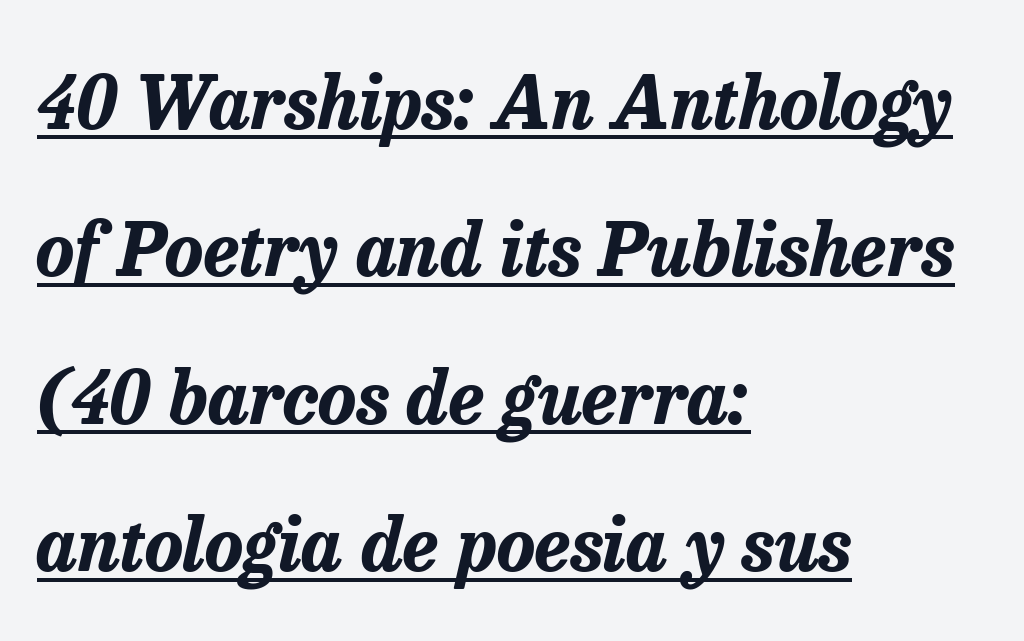
When letters slant like this, we call the style italic. This sample uses plain, unmodified letter spacing. What decoration does the sample have? An underline. Airy leading.
